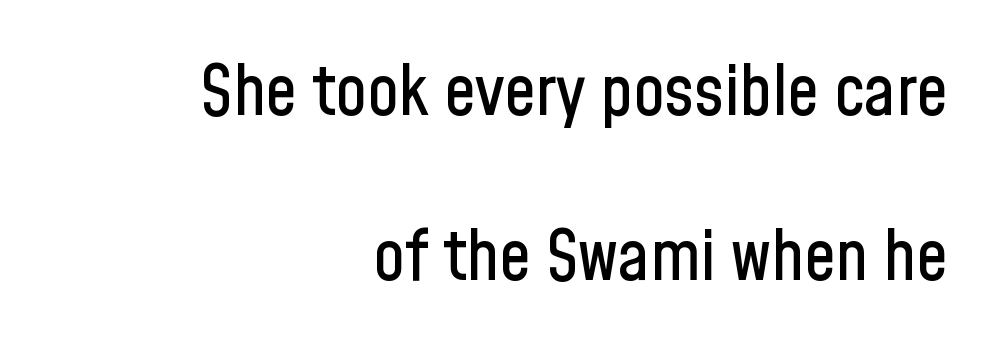
Q: Is the text italic (slanted)? A: No, it is upright.
Q: Is the typeface a serif or a sans-serif typeface? A: Sans-serif.
Q: Is the text underlined? A: No.
Q: How is the paragraph aligned? A: Right-aligned.
Q: Is the spacing between letters normal or unusually wide? A: Normal.
Q: Is the spacing between lines tight, normal or loose? A: Loose.
Q: Width (condensed, normal, or wide)? A: Condensed.
Q: Stroke contrast? A: Low.
Q: x-height? A: Medium.
Q: Monospaced? A: No.
